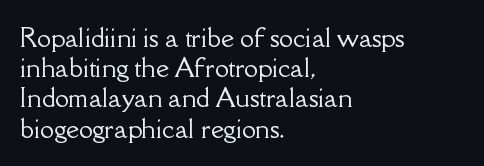
Q: Is the text italic (slanted)? A: No, it is upright.
Q: Is the text underlined? A: No.
Q: How is the paragraph aligned? A: Left-aligned.
Q: Is the spacing between letters normal or unusually wide? A: Normal.
